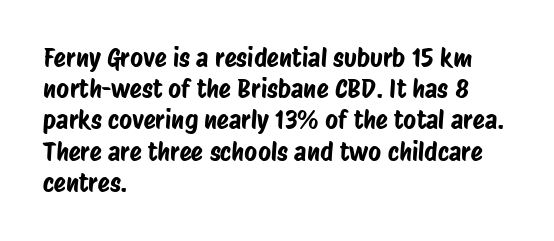
{"underline": "no", "align": "left", "line_spacing": "normal", "line_spacing_ratio": 1.25, "letter_spacing": "normal", "letter_spacing_em": 0.0, "glyph_px": 25}
